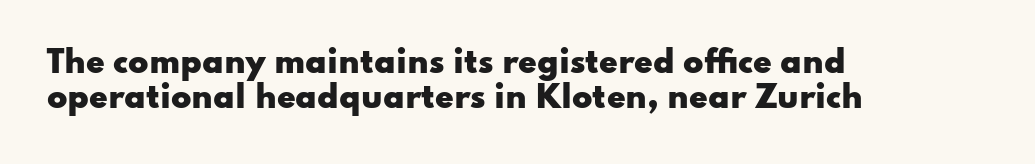
The image shows 30 px heavy, wide sans-serif type, upright; set left-aligned, line spacing 1.17x, normal letter spacing, not underlined; low stroke contrast and a small x-height.
